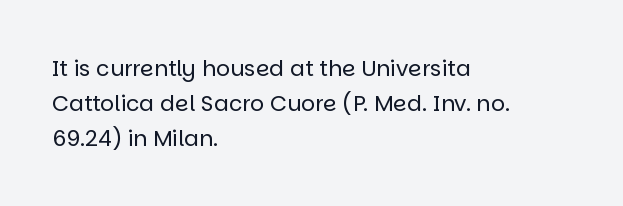
{"italic": "no", "bold": "no", "underline": "no", "align": "left", "line_spacing": "normal", "line_spacing_ratio": 1.58, "letter_spacing": "normal", "letter_spacing_em": 0.0, "glyph_px": 22}
